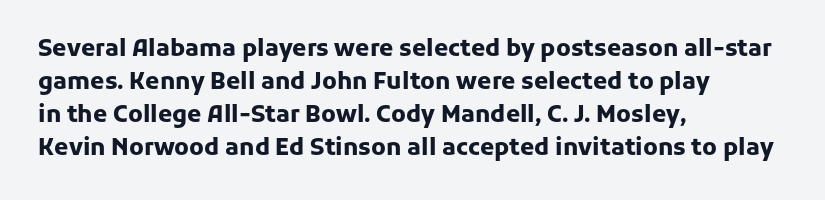
{"italic": "no", "bold": "yes", "underline": "no", "align": "left", "line_spacing": "normal", "line_spacing_ratio": 1.44, "letter_spacing": "normal", "letter_spacing_em": 0.0, "glyph_px": 23}
